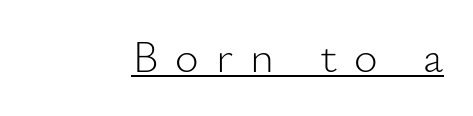
Looks like regular typesetting: each glyph gets only the width it needs. Looks like someone drew a line under every word here. The axis of the letterforms is exactly vertical. Loose tracking; the words dissolve into strings of separated letters.
